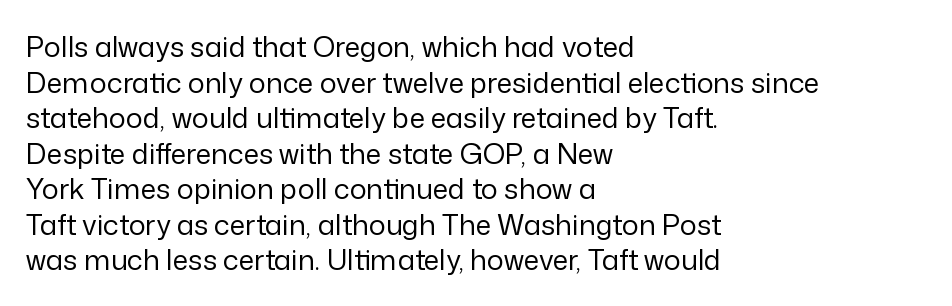
{"serif": "no", "italic": "no", "bold": "no", "weight": "regular", "width": "normal", "stroke_contrast": "low", "x_height": "medium", "monospaced": "no", "underline": "no", "align": "left", "line_spacing": "normal", "line_spacing_ratio": 1.27, "letter_spacing": "normal", "letter_spacing_em": 0.0, "glyph_px": 28}
